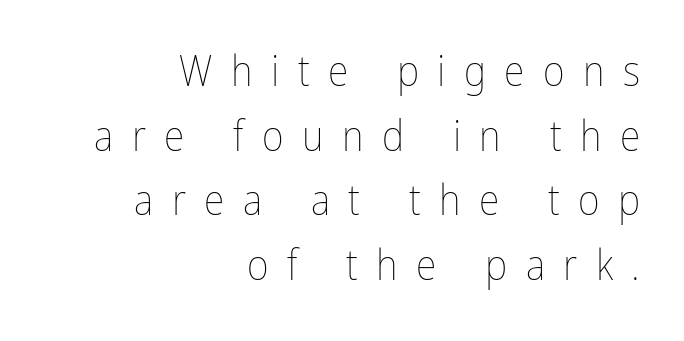
{"italic": "no", "bold": "no", "weight": "thin", "width": "condensed", "stroke_contrast": "low", "x_height": "medium", "monospaced": "no", "underline": "no", "align": "right", "line_spacing": "normal", "line_spacing_ratio": 1.54, "letter_spacing": "wide", "letter_spacing_em": 0.44, "glyph_px": 42}
